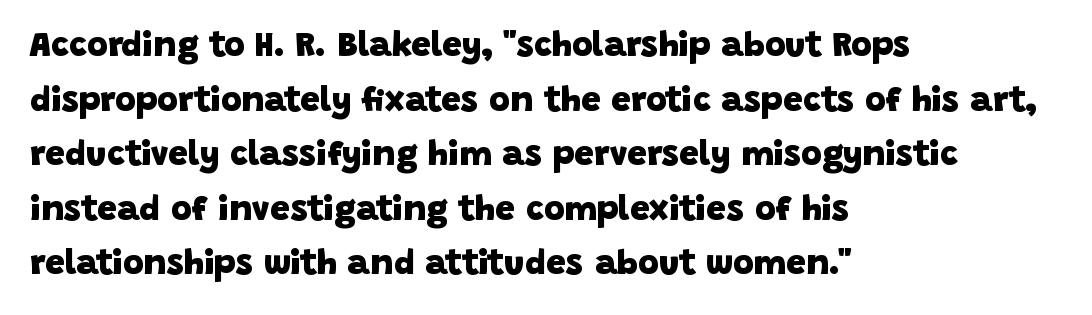
The image shows 35 px heavy sans-serif type; set left-aligned, normal line spacing (1.56x), normal letter spacing, not underlined; low stroke contrast and a large x-height.
